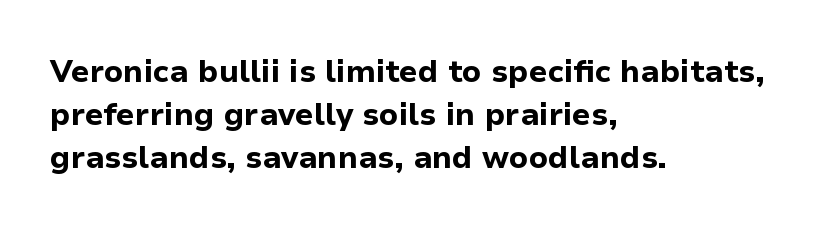
Q: Is the text bold? A: Yes.
Q: Is the text italic (slanted)? A: No, it is upright.
Q: Is the typeface a serif or a sans-serif typeface? A: Sans-serif.
Q: Is the text underlined? A: No.
Q: How is the paragraph aligned? A: Left-aligned.
Q: Is the spacing between letters normal or unusually wide? A: Normal.
Q: Is the spacing between lines tight, normal or loose? A: Normal.
Q: Width (condensed, normal, or wide)? A: Normal.
Q: Stroke contrast? A: Low.
Q: x-height? A: Medium.
Q: Monospaced? A: No.
